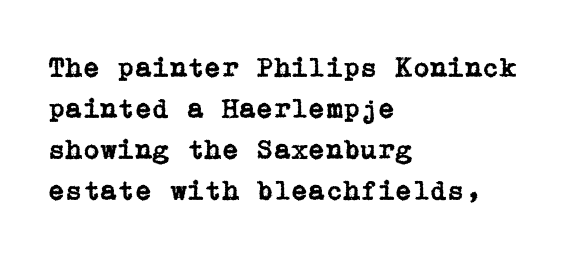
The image shows 28 px serif type, upright; set left-aligned, normal line spacing (1.47x), normal letter spacing, not underlined; low stroke contrast and a medium x-height.
